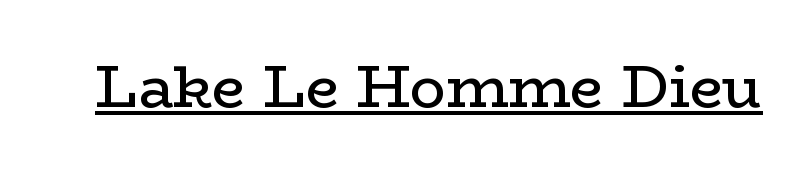
Check the space under the baseline: a stroke is drawn there. Yep, those are serifs on the letters. Bold? No — there's no thickening of the strokes. Does the lettering tilt? It doesn't — this is upright. This sample has the flowing, uneven cadence of proportional lettering.
